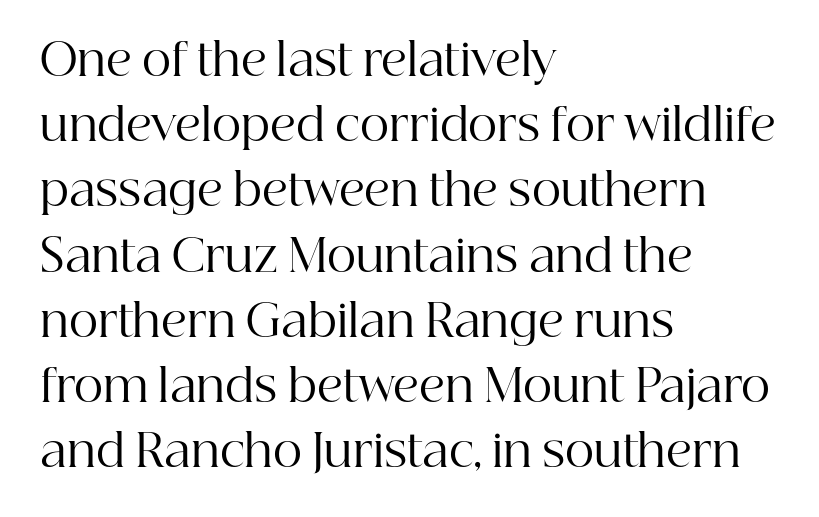
The image shows 45 px regular-weight serif type, upright; set left-aligned, normal line spacing (1.45x), normal letter spacing, not underlined; high stroke contrast and a medium x-height.
